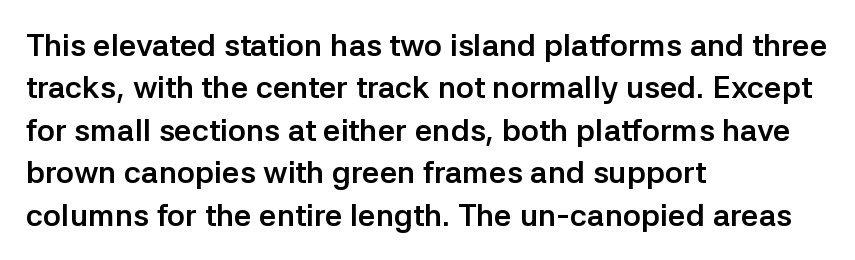
Each row of text sits above clean, open space. The sample has been set heavy, in full bold. The vertical gap from one line to the next is medium. Looks like regular typesetting: each glyph gets only the width it needs. Do the letters lean? They stand straight. Note: no serifs on the glyphs.
